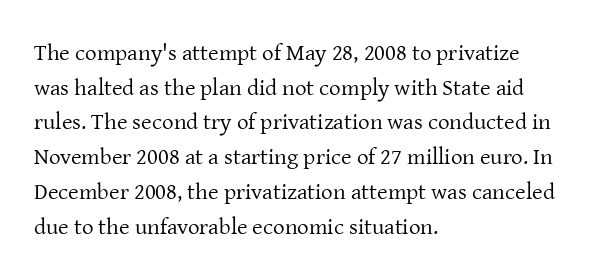
The image shows 23 px text type, upright; set left-aligned, normal line spacing (1.51x), normal letter spacing, not underlined.
